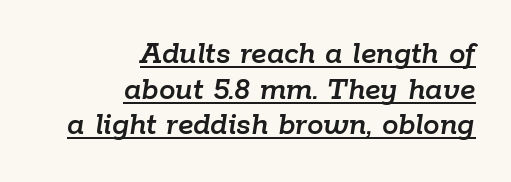
Each word holds together tightly as a unit, with standard inter-letter gaps. Designer's note — italics engaged. Does the copy run flush right? Yes — the right margin is perfectly even. Tightly led — the rows are bunched.
